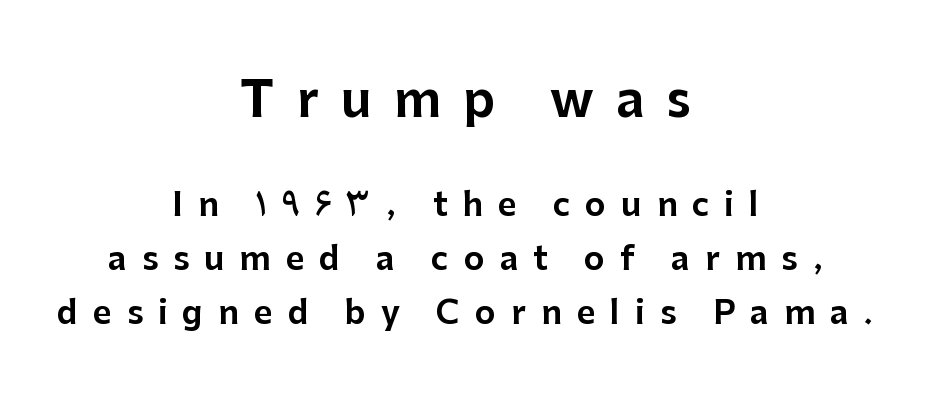
Q: Is the text italic (slanted)? A: No, it is upright.
Q: Is the typeface a serif or a sans-serif typeface? A: Sans-serif.
Q: Is the text underlined? A: No.
Q: How is the paragraph aligned? A: Centered.
Q: Is the spacing between letters normal or unusually wide? A: Unusually wide.
Q: Is the spacing between lines tight, normal or loose? A: Normal.
Q: Which block of text is set in a larger size, the first (top) or the second (bottom)? A: The first (top) one.
Q: Width (condensed, normal, or wide)? A: Normal.
Q: Stroke contrast? A: Low.
Q: x-height? A: Medium.
Q: Monospaced? A: No.
